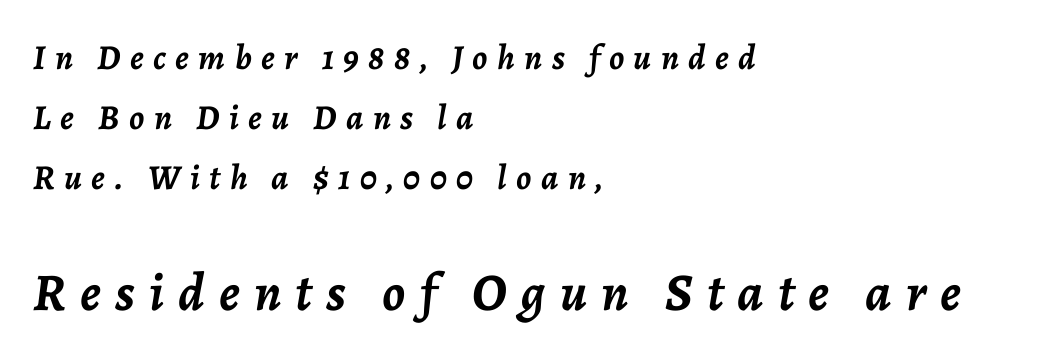
{"italic": "yes", "lean": "right", "slant_degrees": 7, "bold": "yes", "weight": "semibold", "width": "normal", "stroke_contrast": "low", "x_height": "medium", "monospaced": "no", "underline": "no", "align": "left", "line_spacing_ratio": 1.72, "letter_spacing": "wide", "letter_spacing_em": 0.27, "larger_block": "second", "size_ratio": 1.51, "glyph_px": 53}
